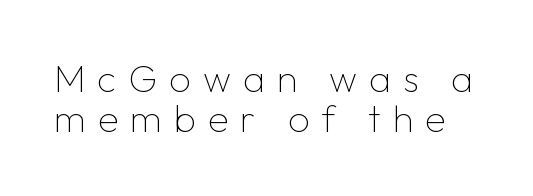
The letters stand straight up with perfectly vertical stems. There is plenty of visible air inserted between adjacent glyphs. Spacing verdict: proportional, widths tailored to each character. Honestly, there is no underline to notice here at all. Serif or sans? Sans — the stroke terminals are bare.
